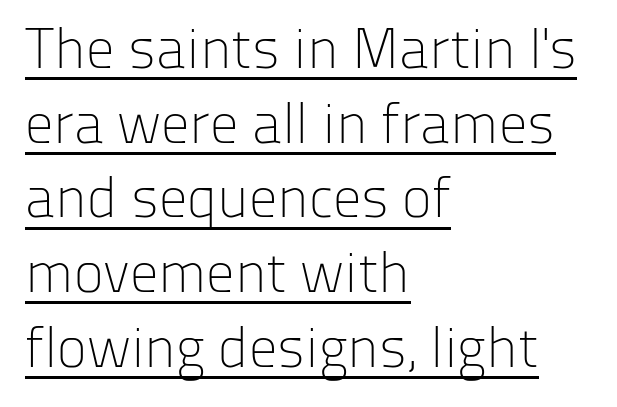
Q: Is the text bold? A: No.
Q: Is the text italic (slanted)? A: No, it is upright.
Q: Is the typeface a serif or a sans-serif typeface? A: Sans-serif.
Q: Is the text underlined? A: Yes.
Q: How is the paragraph aligned? A: Left-aligned.
Q: Is the spacing between letters normal or unusually wide? A: Normal.
Q: Is the spacing between lines tight, normal or loose? A: Normal.
Q: Width (condensed, normal, or wide)? A: Normal.
Q: Stroke contrast? A: Low.
Q: x-height? A: Medium.
Q: Monospaced? A: No.
